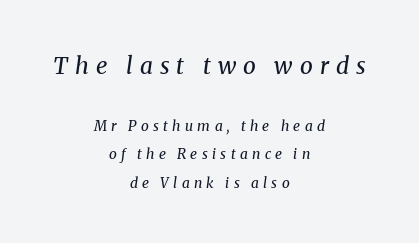
Q: Is the text bold? A: No.
Q: Is the text italic (slanted)? A: Yes, it leans right by about 8 degrees.
Q: Is the text underlined? A: No.
Q: How is the paragraph aligned? A: Centered.
Q: Is the spacing between letters normal or unusually wide? A: Unusually wide.
Q: Is the spacing between lines tight, normal or loose? A: Loose.
Q: Which block of text is set in a larger size, the first (top) or the second (bottom)? A: The first (top) one.
